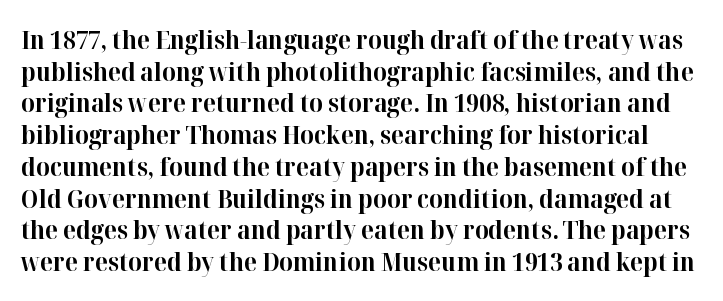
A typesetter would call this zero additional tracking. Students, this is bold: see how much ink each stroke carries. The strip under each line holds only bare page. Rendered with straight, roman letterforms.
